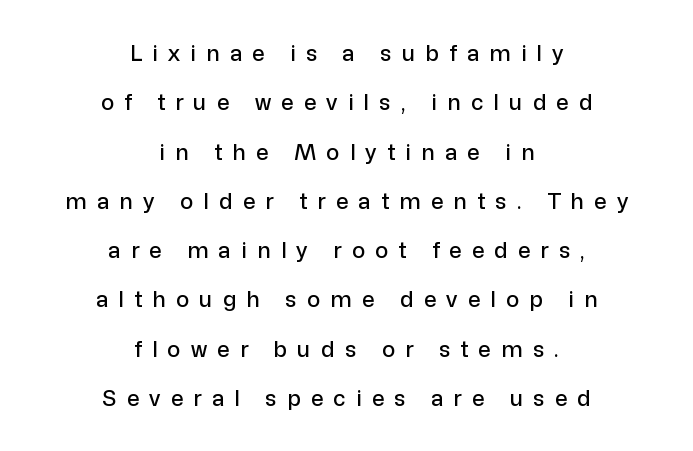
{"italic": "no", "underline": "no", "align": "center", "line_spacing": "loose", "line_spacing_ratio": 2.24, "letter_spacing": "wide", "letter_spacing_em": 0.47, "glyph_px": 22}
